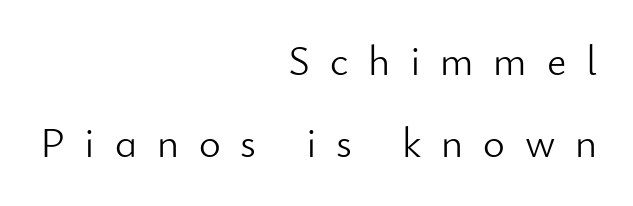
The image shows 42 px light sans-serif type, upright; set right-aligned, loose line spacing (1.95x), unusually wide letter spacing (+0.47 em), not underlined; low stroke contrast and a small x-height.
